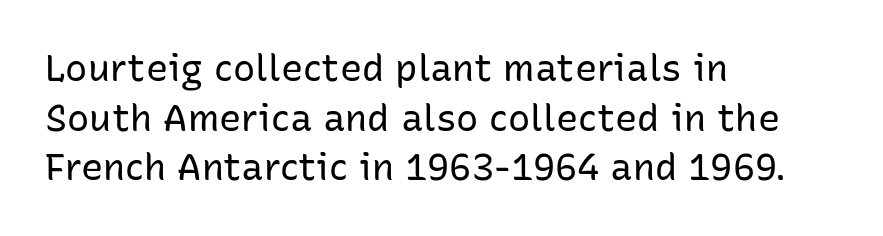
Q: Is the text bold? A: No.
Q: Is the text italic (slanted)? A: No, it is upright.
Q: Is the typeface a serif or a sans-serif typeface? A: Sans-serif.
Q: Is the text underlined? A: No.
Q: How is the paragraph aligned? A: Left-aligned.
Q: Is the spacing between letters normal or unusually wide? A: Normal.
Q: Is the spacing between lines tight, normal or loose? A: Normal.
Q: Width (condensed, normal, or wide)? A: Normal.
Q: Stroke contrast? A: Low.
Q: x-height? A: Medium.
Q: Monospaced? A: No.
